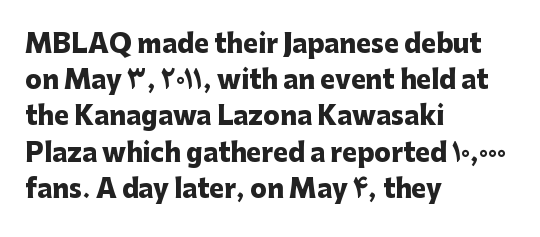
Q: Is the text bold? A: Yes.
Q: Is the text italic (slanted)? A: No, it is upright.
Q: Is the text underlined? A: No.
Q: How is the paragraph aligned? A: Left-aligned.
Q: Is the spacing between letters normal or unusually wide? A: Normal.
Q: Is the spacing between lines tight, normal or loose? A: Normal.
